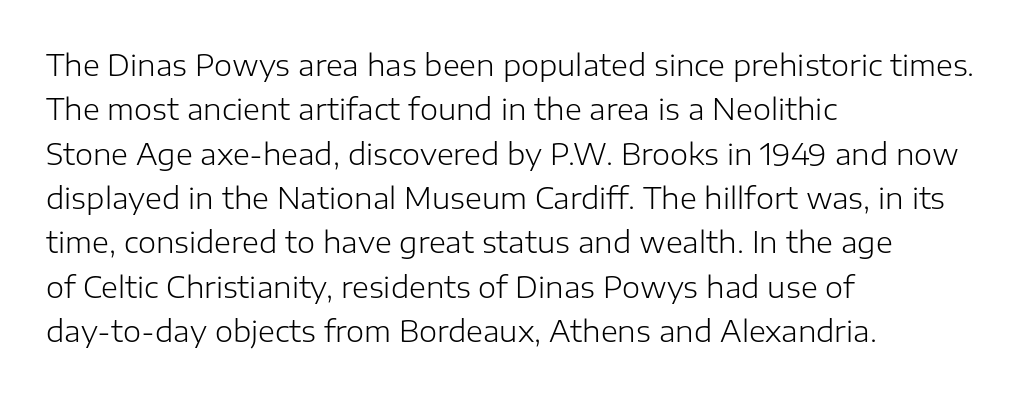
The image shows 29 px light sans-serif type, upright; set left-aligned, normal line spacing (1.53x), normal letter spacing, not underlined; low stroke contrast and a medium x-height.
